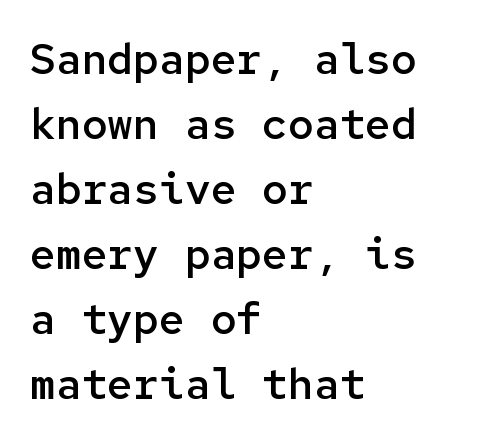
Q: Is the text bold? A: Semi-bold.
Q: Is the text italic (slanted)? A: No, it is upright.
Q: Is the typeface a serif or a sans-serif typeface? A: Sans-serif.
Q: Is the text underlined? A: No.
Q: How is the paragraph aligned? A: Left-aligned.
Q: Is the spacing between letters normal or unusually wide? A: Normal.
Q: Is the spacing between lines tight, normal or loose? A: Normal.
Q: Width (condensed, normal, or wide)? A: Normal.
Q: Stroke contrast? A: Low.
Q: x-height? A: Medium.
Q: Monospaced? A: Yes.
